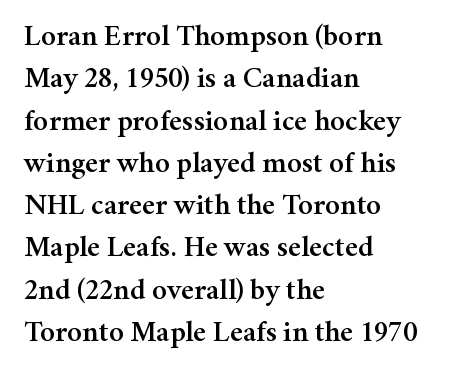
Q: Is the text italic (slanted)? A: No, it is upright.
Q: Is the typeface a serif or a sans-serif typeface? A: Serif.
Q: Is the text underlined? A: No.
Q: How is the paragraph aligned? A: Left-aligned.
Q: Is the spacing between letters normal or unusually wide? A: Normal.
Q: Is the spacing between lines tight, normal or loose? A: Normal.
Q: Width (condensed, normal, or wide)? A: Normal.
Q: Stroke contrast? A: Medium.
Q: x-height? A: Medium.
Q: Monospaced? A: No.
